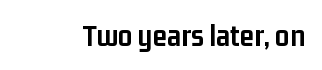
{"serif": "no", "italic": "no", "bold": "yes", "weight": "semibold", "width": "condensed", "stroke_contrast": "low", "x_height": "medium", "monospaced": "no", "underline": "no", "letter_spacing": "normal", "letter_spacing_em": 0.0, "glyph_px": 32}
